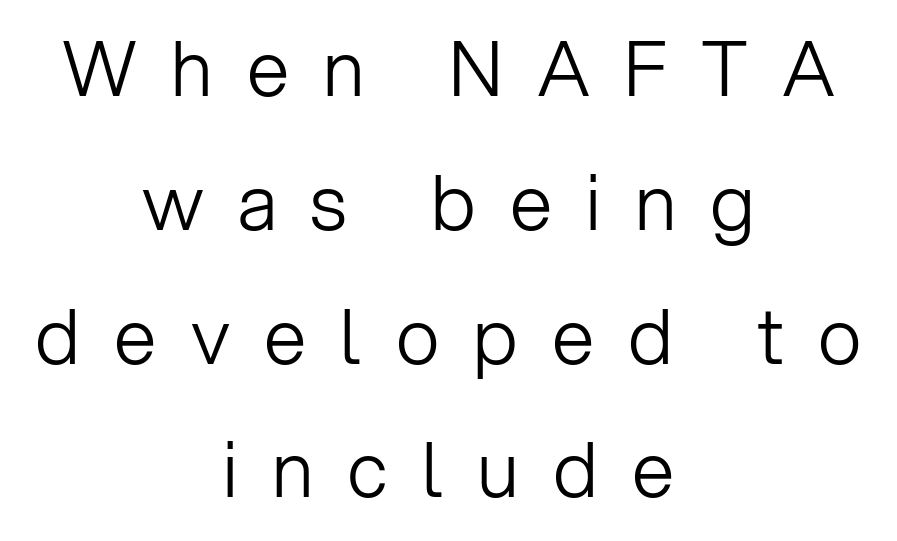
{"serif": "no", "italic": "no", "bold": "no", "weight": "light", "width": "normal", "stroke_contrast": "low", "x_height": "medium", "monospaced": "no", "underline": "no", "align": "center", "line_spacing_ratio": 1.76, "letter_spacing": "wide", "letter_spacing_em": 0.45, "glyph_px": 76}
